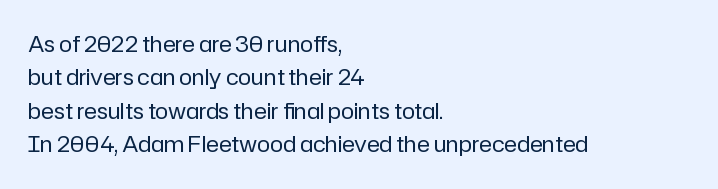
{"italic": "no", "bold": "no", "underline": "no", "align": "left", "line_spacing": "normal", "line_spacing_ratio": 1.52, "letter_spacing": "normal", "letter_spacing_em": 0.0, "glyph_px": 22}
